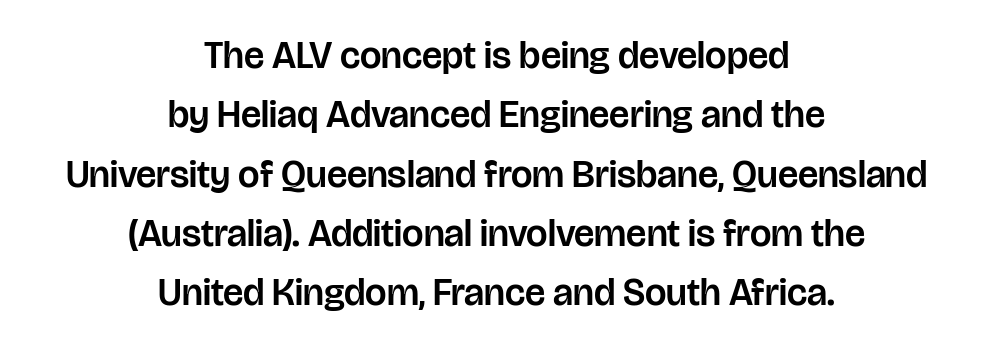
{"serif": "no", "italic": "no", "width": "normal", "stroke_contrast": "low", "x_height": "large", "monospaced": "no", "underline": "no", "align": "center", "line_spacing": "normal", "line_spacing_ratio": 1.56, "letter_spacing": "normal", "letter_spacing_em": 0.0, "glyph_px": 38}
